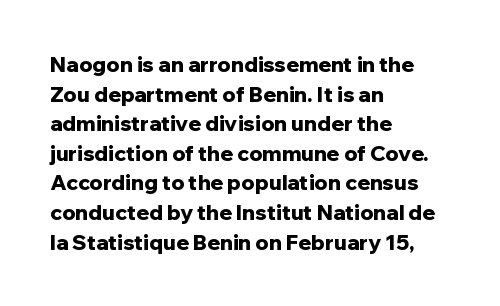
The image shows 21 px bold type, upright; set left-aligned, normal line spacing (1.41x), normal letter spacing, not underlined.
